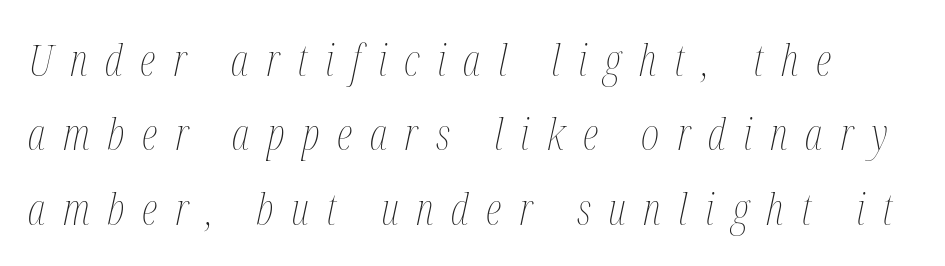
{"italic": "yes", "lean": "right", "slant_degrees": 12, "bold": "no", "weight": "thin", "width": "condensed", "stroke_contrast": "medium", "x_height": "medium", "monospaced": "no", "underline": "no", "line_spacing": "normal", "line_spacing_ratio": 1.69, "letter_spacing": "wide", "letter_spacing_em": 0.4, "glyph_px": 44}
